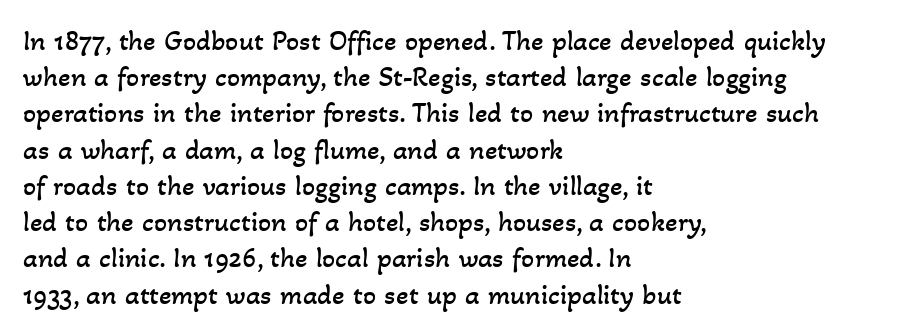
Q: Is the text bold? A: No.
Q: Is the text underlined? A: No.
Q: How is the paragraph aligned? A: Left-aligned.
Q: Is the spacing between letters normal or unusually wide? A: Normal.
Q: Is the spacing between lines tight, normal or loose? A: Normal.
Q: Width (condensed, normal, or wide)? A: Normal.
Q: Stroke contrast? A: Low.
Q: x-height? A: Small.
Q: Monospaced? A: No.
